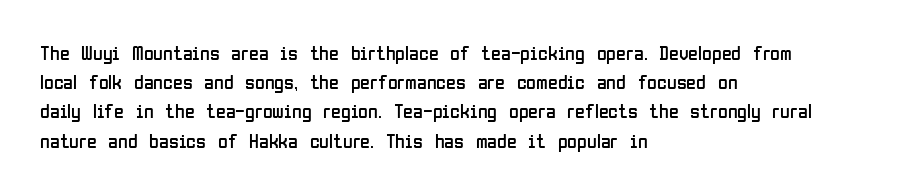
The image shows 20 px text type, upright; set left-aligned, normal line spacing (1.46x), normal letter spacing, not underlined.
